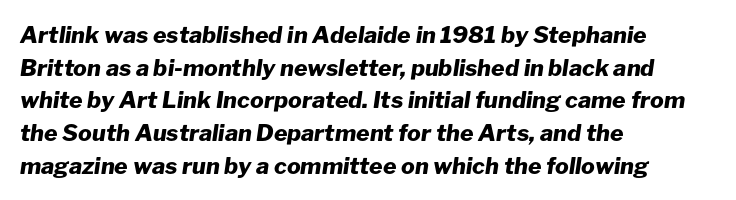
{"italic": "yes", "lean": "right", "slant_degrees": 8, "bold": "yes", "underline": "no", "align": "left", "line_spacing": "normal", "line_spacing_ratio": 1.42, "letter_spacing": "normal", "letter_spacing_em": 0.0, "glyph_px": 23}
